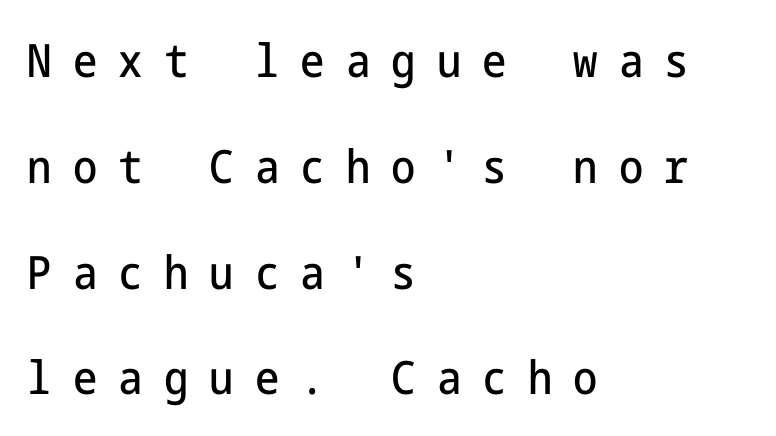
The image shows 46 px condensed sans-serif type, upright; set left-aligned, loose line spacing (2.3x), unusually wide letter spacing (+0.46 em), not underlined; low stroke contrast and a medium x-height.
